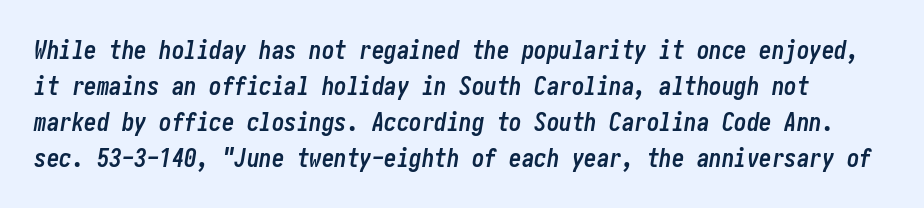
Regarding leading, the lines here are spaced in the standard way. The strip under each line holds only bare page. Look at the tracking — it's just the regular setting, nothing added. Heavy, bold letterforms. Emphasis-style slanted type is in use.
